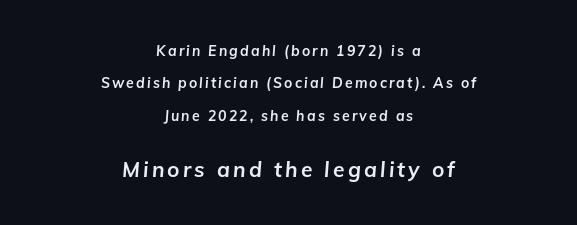
The image shows 21 px bold type, italic (leaning right); set centered, loose line spacing (2.32x), not underlined; the second (bottom) block is 1.5x larger.
